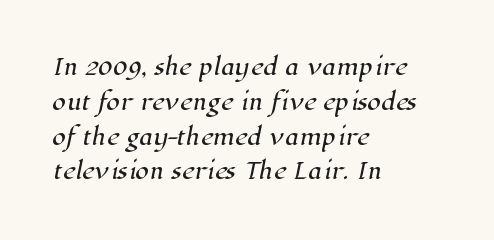
Check under the words: just untouched page. The rendering keeps characters at their native spacing. Successive baselines arrive at the customary interval. The typesetter chose a ragged-right arrangement here.
